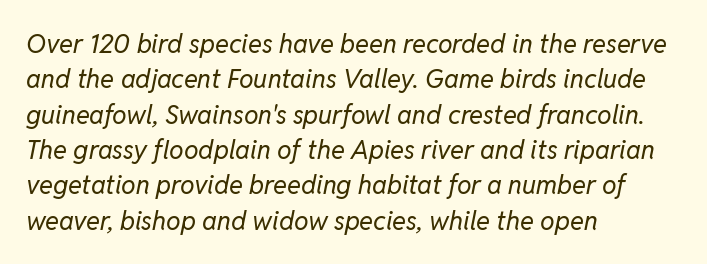
Q: Is the text bold? A: No.
Q: Is the text italic (slanted)? A: Yes, it leans right by about 11 degrees.
Q: Is the text underlined? A: No.
Q: How is the paragraph aligned? A: Left-aligned.
Q: Is the spacing between letters normal or unusually wide? A: Normal.
Q: Is the spacing between lines tight, normal or loose? A: Normal.
